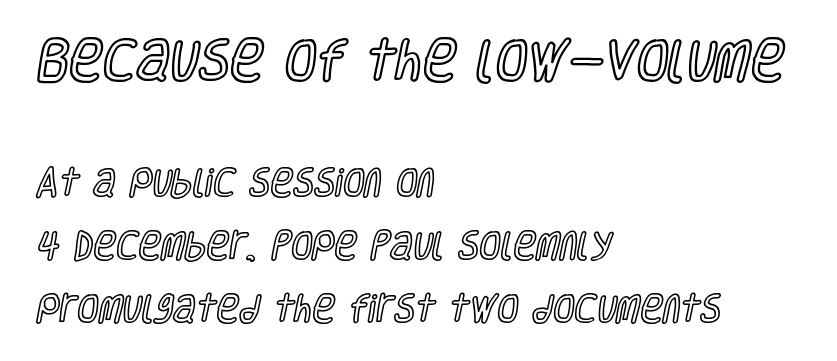
The image shows 46 px condensed type; set left-aligned, loose line spacing (2.03x), normal letter spacing, not underlined; the first (top) block is 1.48x larger; a large x-height.
